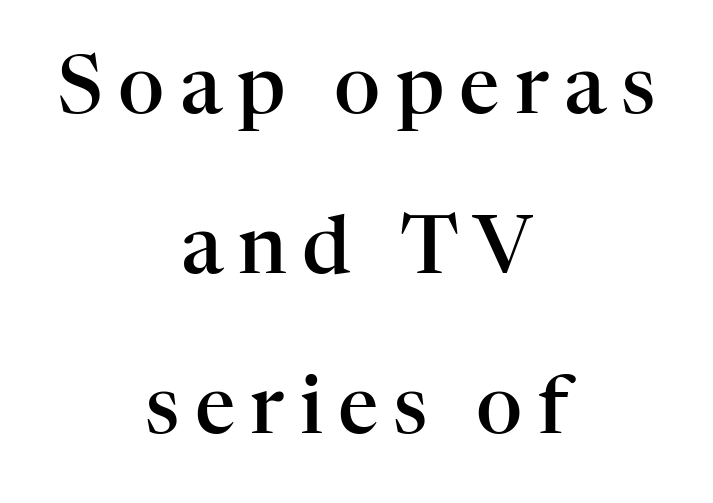
The image shows 80 px semibold serif type, upright; set centered, loose line spacing (2.0x), not underlined; high stroke contrast and a medium x-height.
